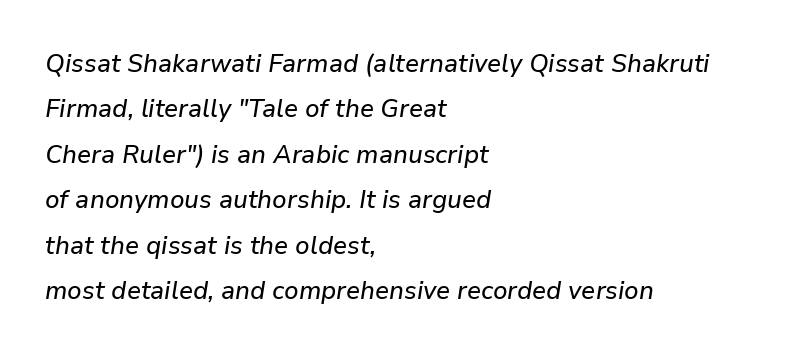
Q: Is the text italic (slanted)? A: Yes, it leans right by about 9 degrees.
Q: Is the text underlined? A: No.
Q: How is the paragraph aligned? A: Left-aligned.
Q: Is the spacing between letters normal or unusually wide? A: Normal.
